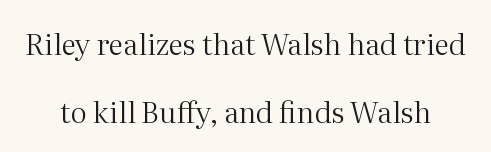
Italic? Not at all — the glyphs are vertical. Think of a printed novel: that variable character pitch is what you see here. How are the letters spaced? Ordinarily, with no added tracking. Counters stay open thanks to moderate or lighter strokes. A great deal of white space separates one row of letters from the next.
